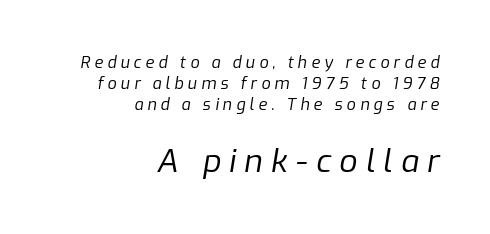
{"italic": "yes", "lean": "right", "slant_degrees": 9, "bold": "no", "weight": "regular", "width": "normal", "stroke_contrast": "low", "x_height": "medium", "monospaced": "no", "underline": "no", "align": "right", "line_spacing": "normal", "line_spacing_ratio": 1.3, "letter_spacing": "wide", "letter_spacing_em": 0.26, "larger_block": "second", "size_ratio": 2.0, "glyph_px": 32}
